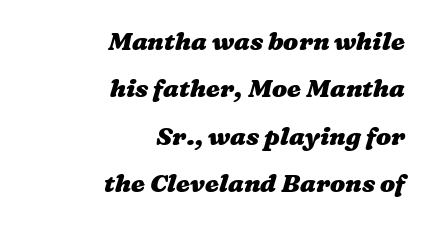
Stroke thickness is high; the sample reads as a true bold. Each new line begins a long way beneath the previous one. The typesetter chose a ragged-left arrangement here. The type is set solid horizontally, with unmodified tracking. Just letters on the line, the space beneath them empty.
